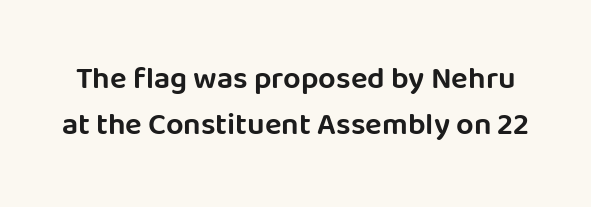
The image shows 31 px sans-serif type, upright; set normal line spacing (1.5x), normal letter spacing, not underlined; low stroke contrast and a large x-height.
